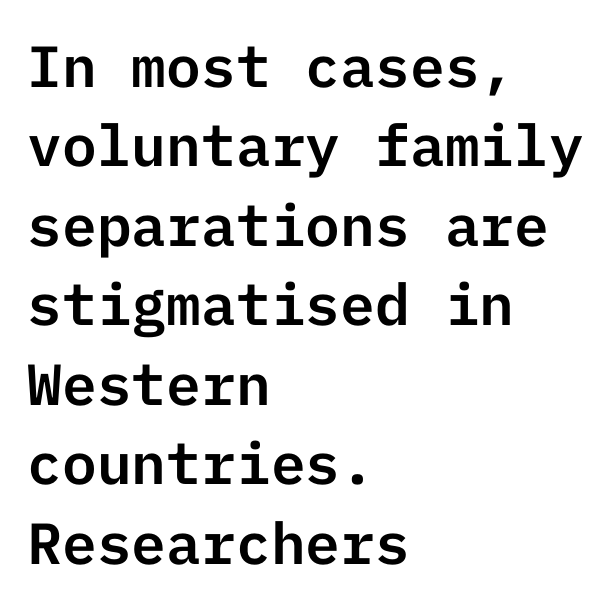
Q: Is the text italic (slanted)? A: No, it is upright.
Q: Is the typeface a serif or a sans-serif typeface? A: Sans-serif.
Q: Is the text underlined? A: No.
Q: How is the paragraph aligned? A: Left-aligned.
Q: Is the spacing between letters normal or unusually wide? A: Normal.
Q: Is the spacing between lines tight, normal or loose? A: Normal.
Q: Width (condensed, normal, or wide)? A: Normal.
Q: Stroke contrast? A: Low.
Q: x-height? A: Medium.
